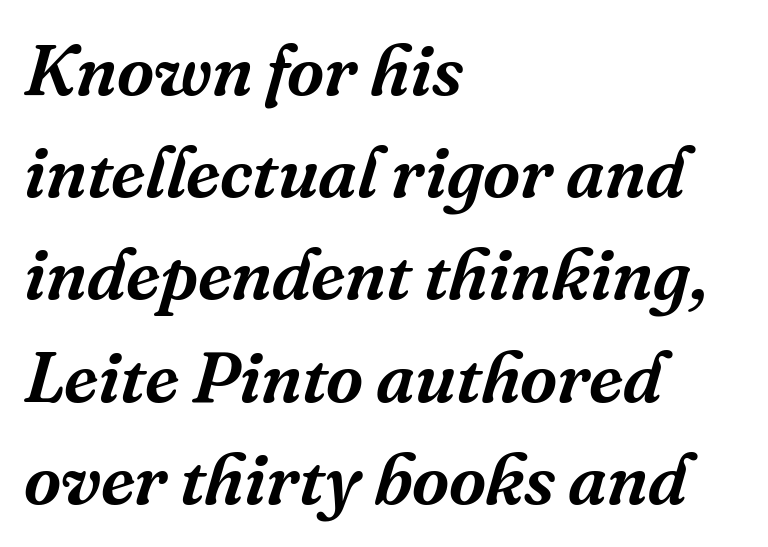
The image shows 72 px serif type, italic (leaning right); set left-aligned, normal line spacing (1.42x), normal letter spacing, not underlined; medium stroke contrast and a medium x-height.
